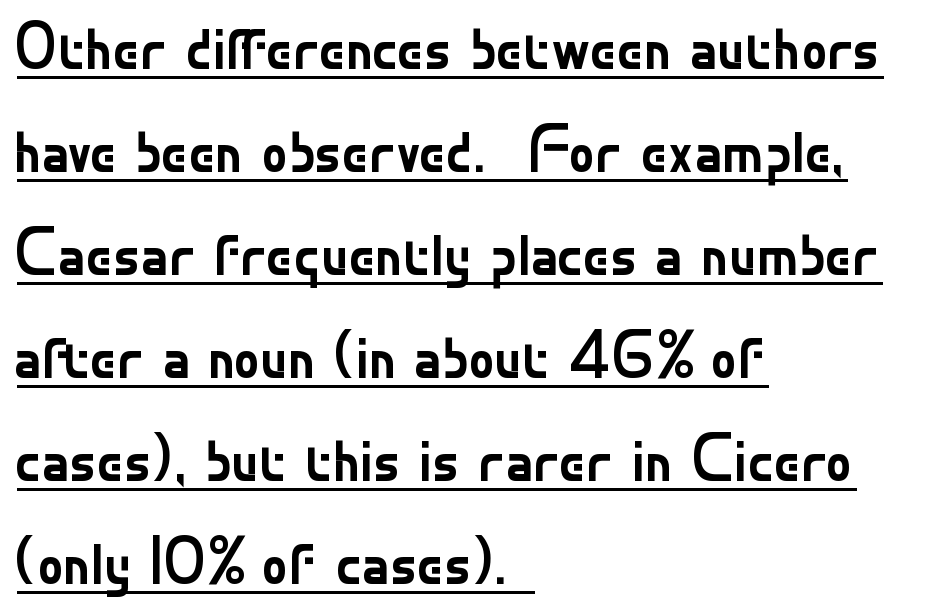
The image shows 66 px regular-weight sans-serif type, upright; set left-aligned, normal line spacing (1.56x), normal letter spacing, underlined; low stroke contrast and a small x-height.
